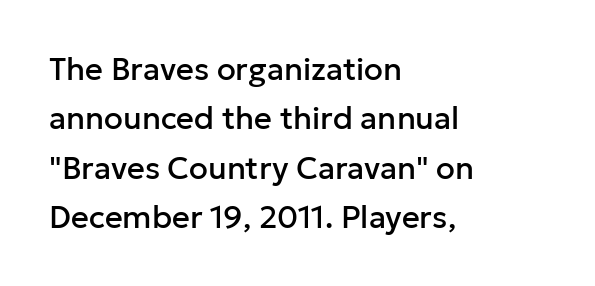
{"serif": "no", "italic": "no", "width": "normal", "stroke_contrast": "low", "x_height": "medium", "monospaced": "no", "underline": "no", "align": "left", "line_spacing": "normal", "line_spacing_ratio": 1.59, "letter_spacing": "normal", "letter_spacing_em": 0.0, "glyph_px": 31}
